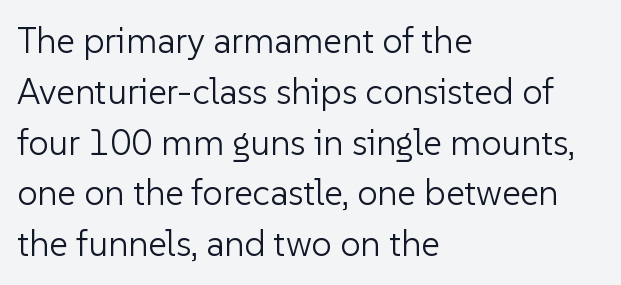
Descenders hang freely into open space. Horizontal alignment here is leftward, the default for most running prose. Ink coverage per letter is moderate at most. The letters stand upright; this is a roman face. Is there much room between lines? A standard amount, neither cramped nor airy. Characters follow at the spacing the type designer built in.
